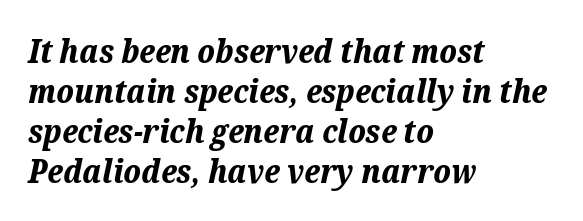
{"italic": "yes", "lean": "right", "slant_degrees": 12, "bold": "yes", "weight": "bold", "width": "normal", "stroke_contrast": "medium", "x_height": "medium", "monospaced": "no", "underline": "no", "align": "left", "line_spacing": "normal", "line_spacing_ratio": 1.25, "letter_spacing": "normal", "letter_spacing_em": 0.0, "glyph_px": 32}
